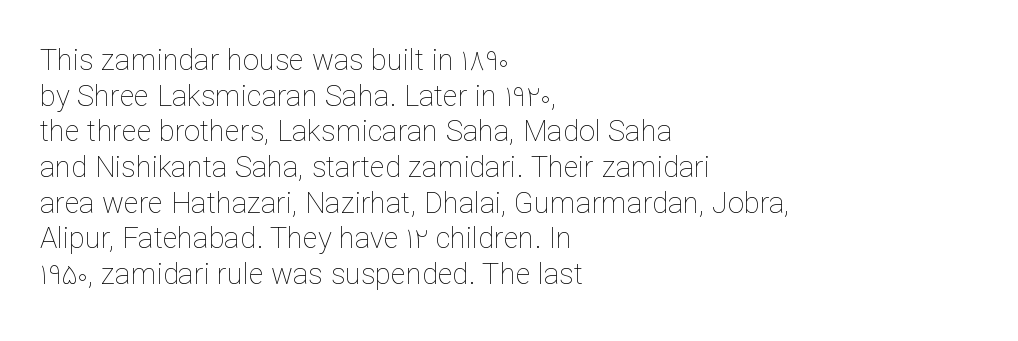
The image shows 29 px thin type, upright; set left-aligned, line spacing 1.23x, normal letter spacing, not underlined; low stroke contrast and a medium x-height.
